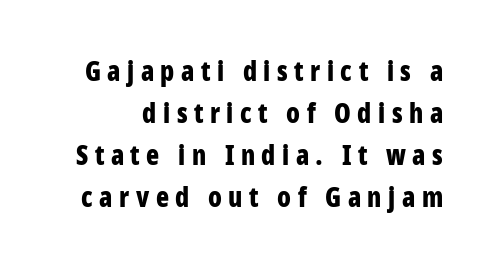
A typesetter would mark this as roman, not italic. In terms of letterspacing, this is a distinctly airy, spread setting. In terms of weight, the rendering is a true, heavy bold. Check under the words: just untouched page. Vertically, the passage feels balanced, rows spaced as you'd expect.
